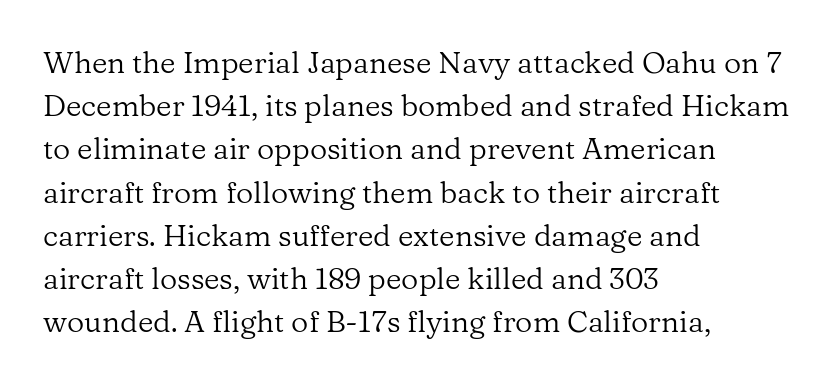
Q: Is the text bold? A: No.
Q: Is the text italic (slanted)? A: No, it is upright.
Q: Is the typeface a serif or a sans-serif typeface? A: Serif.
Q: Is the text underlined? A: No.
Q: How is the paragraph aligned? A: Left-aligned.
Q: Is the spacing between letters normal or unusually wide? A: Normal.
Q: Is the spacing between lines tight, normal or loose? A: Normal.
Q: Width (condensed, normal, or wide)? A: Normal.
Q: Stroke contrast? A: Low.
Q: x-height? A: Medium.
Q: Monospaced? A: No.
